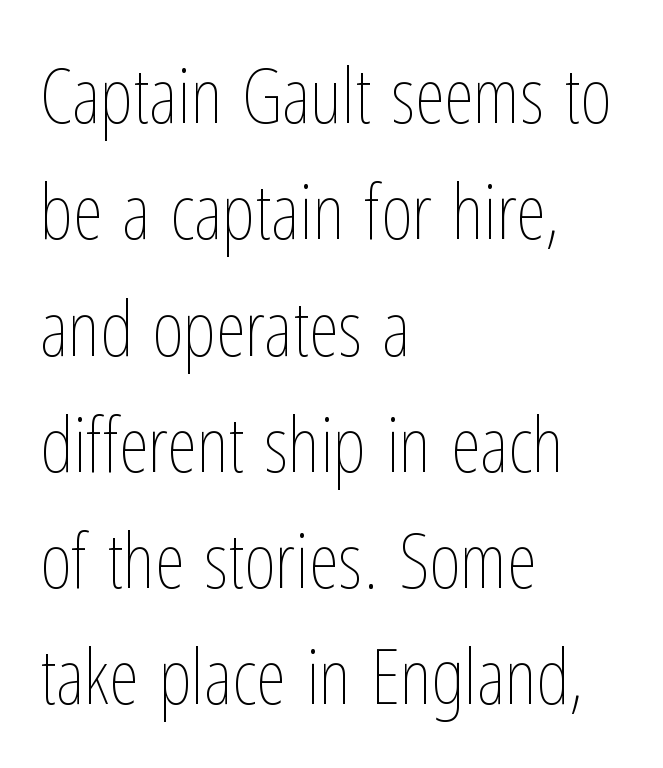
The image shows 77 px thin, condensed type, upright; set left-aligned, normal line spacing (1.51x), normal letter spacing, not underlined; low stroke contrast and a medium x-height.
